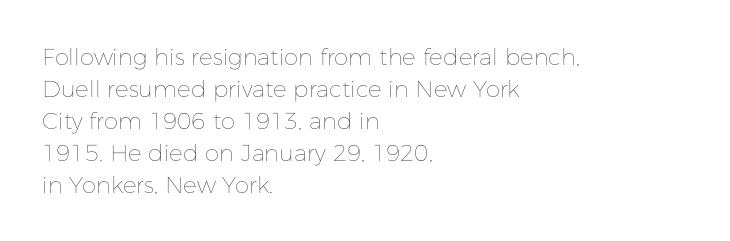
{"italic": "no", "bold": "no", "underline": "no", "align": "left", "line_spacing": "normal", "line_spacing_ratio": 1.39, "letter_spacing": "normal", "letter_spacing_em": 0.0, "glyph_px": 23}
